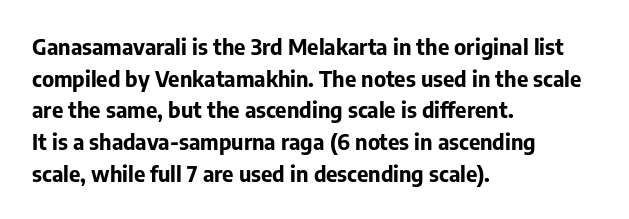
Q: Is the text bold? A: Yes.
Q: Is the text italic (slanted)? A: No, it is upright.
Q: Is the text underlined? A: No.
Q: How is the paragraph aligned? A: Left-aligned.
Q: Is the spacing between letters normal or unusually wide? A: Normal.
Q: Is the spacing between lines tight, normal or loose? A: Normal.
